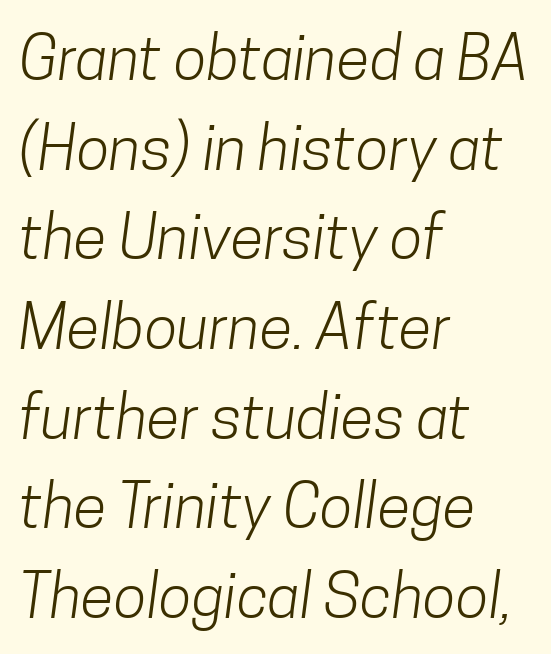
Q: Is the text bold? A: No.
Q: Is the typeface a serif or a sans-serif typeface? A: Sans-serif.
Q: Is the text underlined? A: No.
Q: How is the paragraph aligned? A: Left-aligned.
Q: Is the spacing between letters normal or unusually wide? A: Normal.
Q: Is the spacing between lines tight, normal or loose? A: Normal.
Q: Width (condensed, normal, or wide)? A: Condensed.
Q: Stroke contrast? A: Low.
Q: x-height? A: Medium.
Q: Monospaced? A: No.
